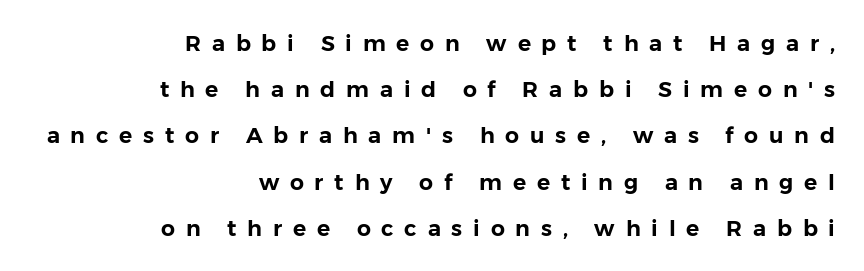
{"italic": "no", "underline": "no", "align": "right", "line_spacing": "loose", "line_spacing_ratio": 2.1, "letter_spacing": "wide", "letter_spacing_em": 0.49, "glyph_px": 22}
